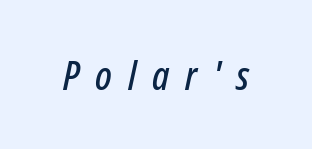
Q: Is the text italic (slanted)? A: Yes, it leans right by about 12 degrees.
Q: Is the text underlined? A: No.
Q: Is the spacing between letters normal or unusually wide? A: Unusually wide.
Q: Width (condensed, normal, or wide)? A: Condensed.
Q: Stroke contrast? A: Low.
Q: x-height? A: Medium.
Q: Monospaced? A: No.
